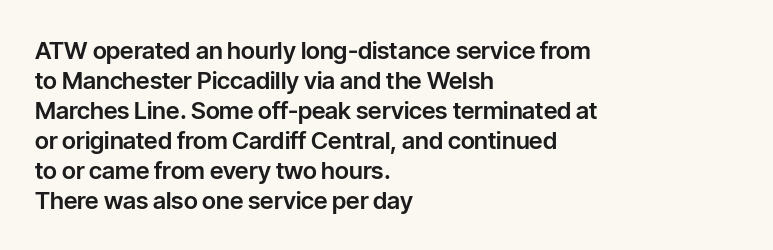
The lines in this sample share a left origin and differ only in where they stop. Tracking here is standard; glyphs follow each other at the usual distance. How would I describe the line gaps? Plain and ordinary. You can tell it's not italic because the verticals are truly vertical.
